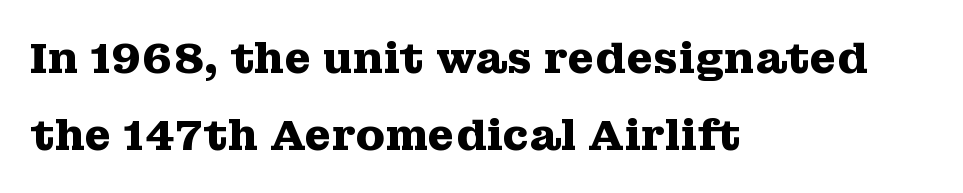
Q: Is the text bold? A: Yes.
Q: Is the text italic (slanted)? A: No, it is upright.
Q: Is the typeface a serif or a sans-serif typeface? A: Serif.
Q: Is the text underlined? A: No.
Q: How is the paragraph aligned? A: Left-aligned.
Q: Is the spacing between letters normal or unusually wide? A: Normal.
Q: Width (condensed, normal, or wide)? A: Wide.
Q: Stroke contrast? A: Medium.
Q: x-height? A: Medium.
Q: Monospaced? A: No.
